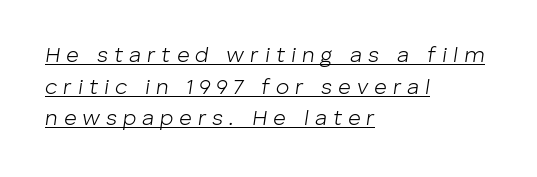
The image shows 22 px text type, italic (leaning right); set left-aligned, normal line spacing (1.44x), unusually wide letter spacing (+0.27 em), underlined.
